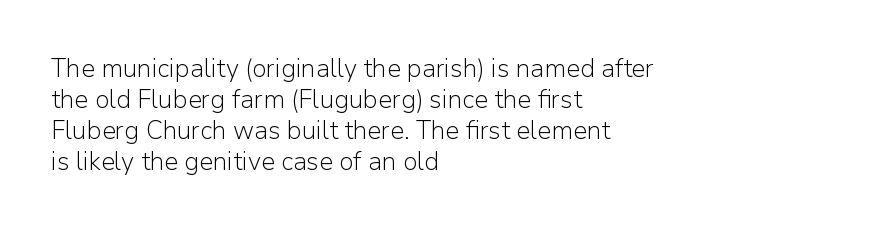
Q: Is the text bold? A: No.
Q: Is the text italic (slanted)? A: No, it is upright.
Q: Is the text underlined? A: No.
Q: How is the paragraph aligned? A: Left-aligned.
Q: Is the spacing between letters normal or unusually wide? A: Normal.
